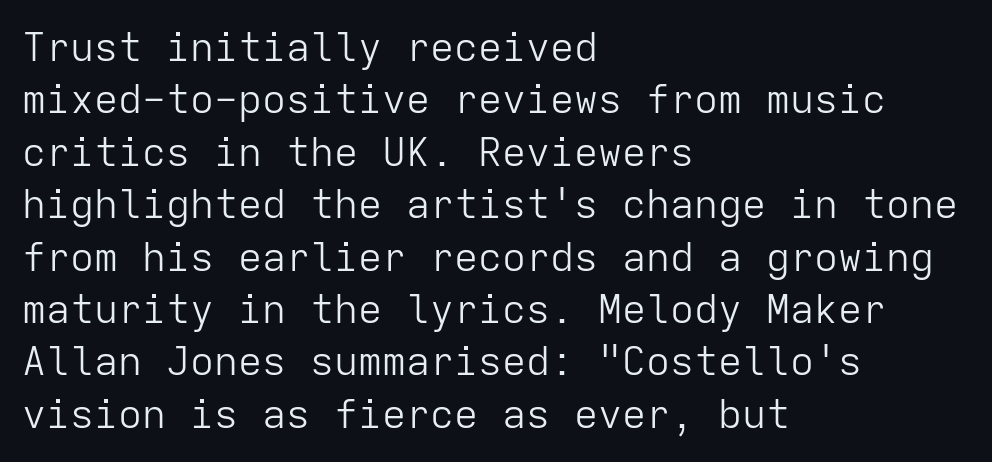
Stems and bowls with no extra thickness — not bold. The block of text has a typical density, with ordinary space between rows. Tracking value appears to be zero — textbook default spacing. Horizontally, the lines are justified to the leading edge only. Is this a sans? Yes — the strokes have no serifs.
